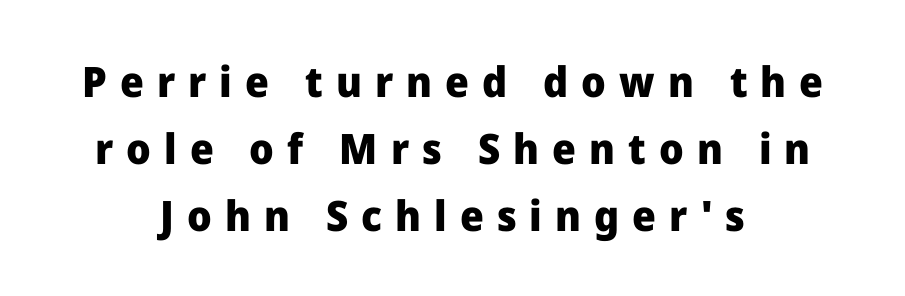
{"serif": "no", "italic": "no", "bold": "yes", "weight": "heavy", "width": "normal", "stroke_contrast": "low", "x_height": "medium", "monospaced": "no", "underline": "no", "align": "center", "line_spacing": "normal", "line_spacing_ratio": 1.59, "letter_spacing": "wide", "letter_spacing_em": 0.31, "glyph_px": 42}
